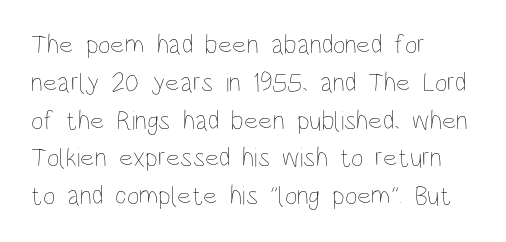
The image shows 27 px text type, upright; set left-aligned, normal line spacing (1.4x), normal letter spacing, not underlined.
